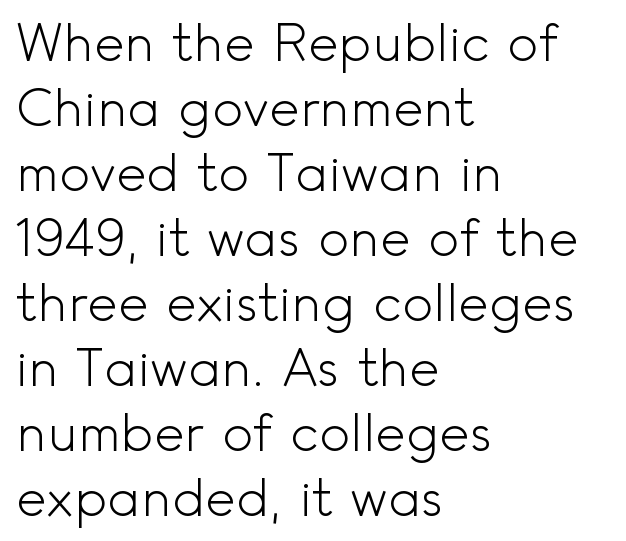
{"serif": "no", "italic": "no", "bold": "no", "weight": "light", "width": "normal", "x_height": "small", "monospaced": "no", "underline": "no", "align": "left", "line_spacing": "normal", "line_spacing_ratio": 1.25, "letter_spacing": "normal", "letter_spacing_em": 0.0, "glyph_px": 52}
